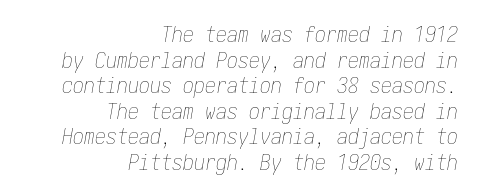
The image shows 22 px text type, italic (leaning right); set right-aligned, line spacing 1.16x, normal letter spacing, not underlined.
